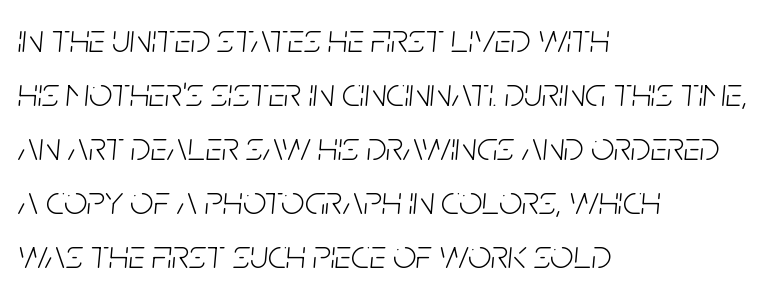
The image shows 41 px light, condensed type, italic (leaning right); set left-aligned, normal line spacing (1.32x), normal letter spacing, not underlined; low stroke contrast and a large x-height.
